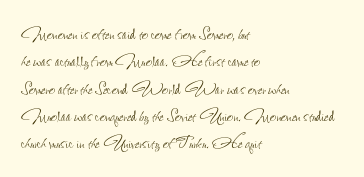
{"bold": "no", "underline": "no", "align": "left", "line_spacing_ratio": 1.24, "letter_spacing": "normal", "letter_spacing_em": 0.0, "glyph_px": 22}
